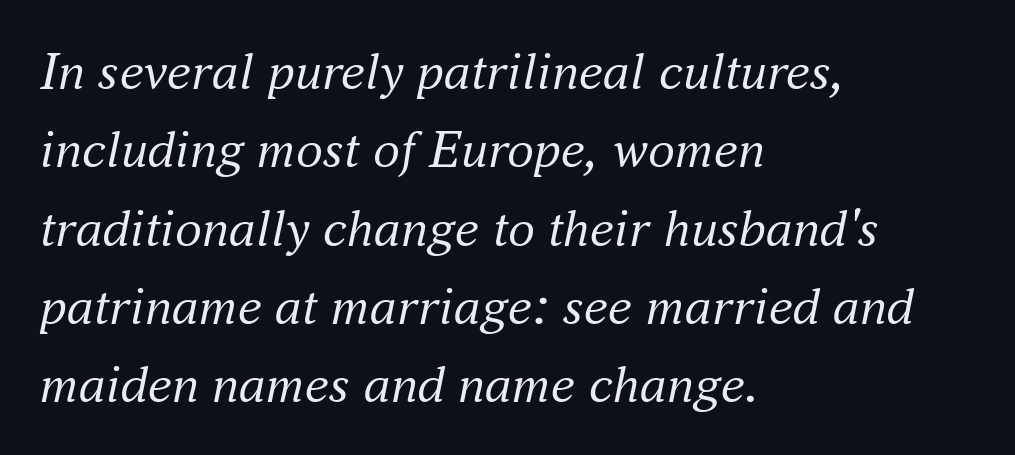
Notice how descenders clear the ascenders below comfortably — that's standard leading. Think of a printed novel: that variable character pitch is what you see here. Descenders are the only things crossing below the line. Honestly, the letter spacing is just normal — you wouldn't notice it. Each line starts at the same left margin while the right side varies.
